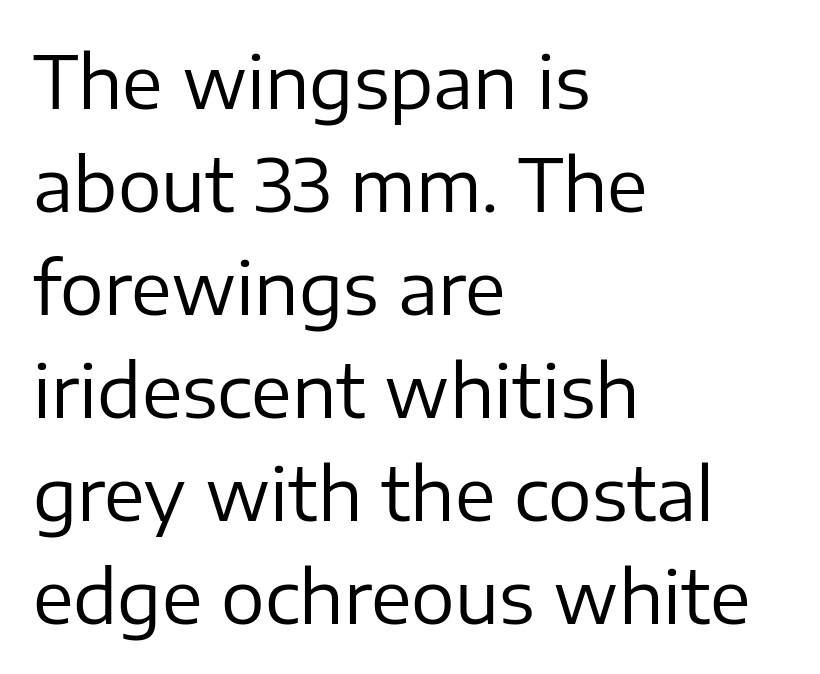
Q: Is the text bold? A: No.
Q: Is the text italic (slanted)? A: No, it is upright.
Q: Is the typeface a serif or a sans-serif typeface? A: Sans-serif.
Q: Is the text underlined? A: No.
Q: How is the paragraph aligned? A: Left-aligned.
Q: Is the spacing between letters normal or unusually wide? A: Normal.
Q: Is the spacing between lines tight, normal or loose? A: Normal.
Q: Width (condensed, normal, or wide)? A: Normal.
Q: Stroke contrast? A: Low.
Q: x-height? A: Medium.
Q: Monospaced? A: No.
